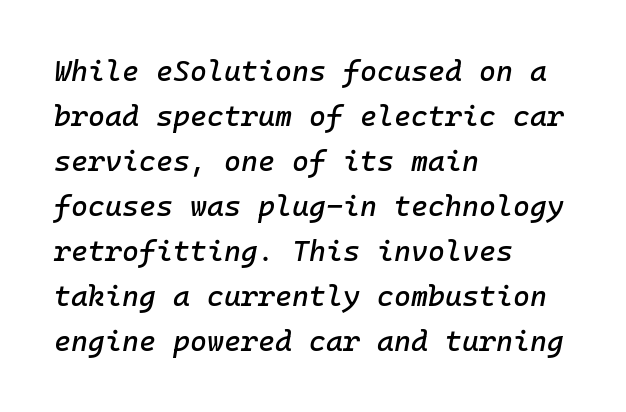
The baseline area is clear. Each new line begins a customary step beneath the previous one. When letters slant like this, we call the style italic. Teacher's note: observe the even left margin — that is flush-left alignment. The letterforms sit shoulder to shoulder at normal distance.
